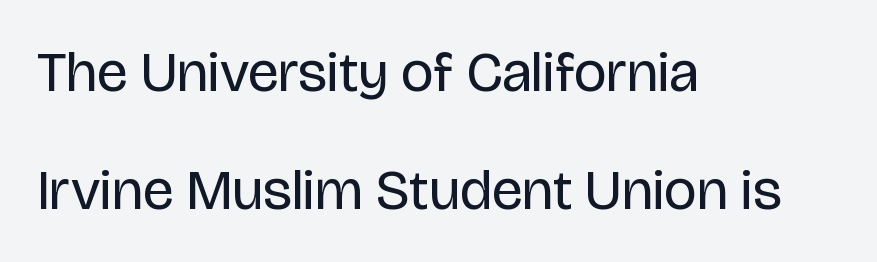
Bare-footed words on every line. Look at the tracking — it's just the regular setting, nothing added. Is this a sans? Yes — the strokes have no serifs. Reading down the column, the eye jumps a long way to each next line.
